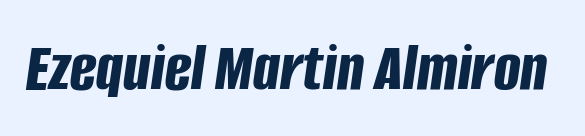
Q: Is the text bold? A: Yes.
Q: Is the text italic (slanted)? A: Yes, it leans right by about 8 degrees.
Q: Is the text underlined? A: No.
Q: Is the spacing between letters normal or unusually wide? A: Normal.
Q: Width (condensed, normal, or wide)? A: Condensed.
Q: Stroke contrast? A: Low.
Q: x-height? A: Large.
Q: Monospaced? A: No.
